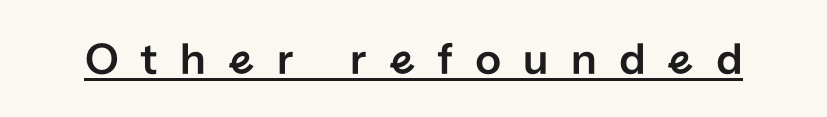
Q: Is the text italic (slanted)? A: No, it is upright.
Q: Is the typeface a serif or a sans-serif typeface? A: Sans-serif.
Q: Is the text underlined? A: Yes.
Q: Is the spacing between letters normal or unusually wide? A: Unusually wide.
Q: Width (condensed, normal, or wide)? A: Normal.
Q: Stroke contrast? A: Low.
Q: x-height? A: Medium.
Q: Monospaced? A: No.
